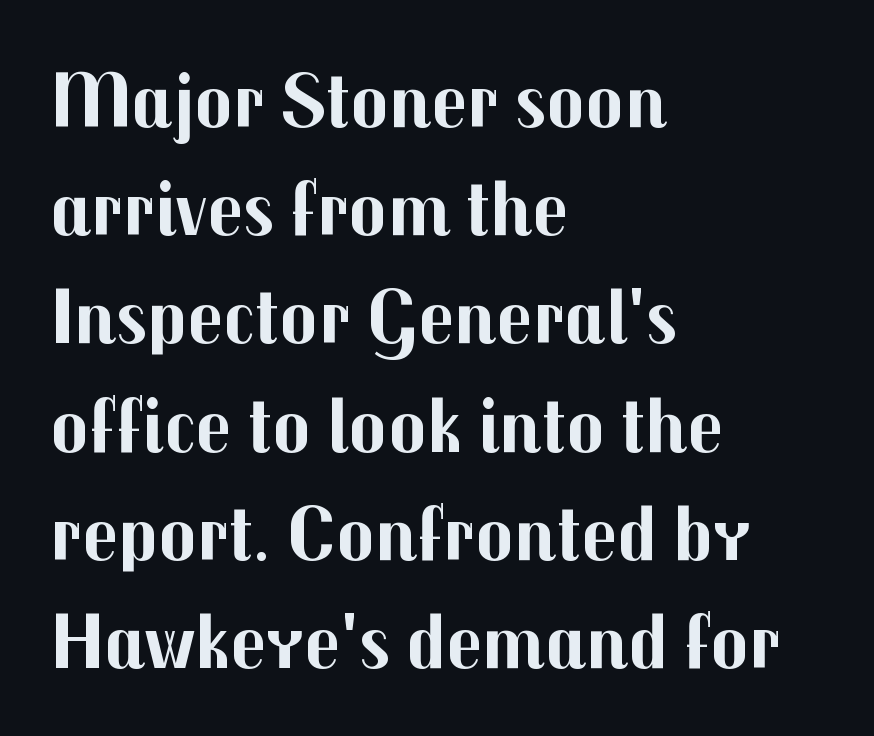
Q: Is the text bold? A: Yes.
Q: Is the text italic (slanted)? A: No, it is upright.
Q: Is the typeface a serif or a sans-serif typeface? A: Sans-serif.
Q: Is the text underlined? A: No.
Q: How is the paragraph aligned? A: Left-aligned.
Q: Is the spacing between letters normal or unusually wide? A: Normal.
Q: Is the spacing between lines tight, normal or loose? A: Normal.
Q: Width (condensed, normal, or wide)? A: Normal.
Q: Stroke contrast? A: Medium.
Q: x-height? A: Medium.
Q: Monospaced? A: No.
